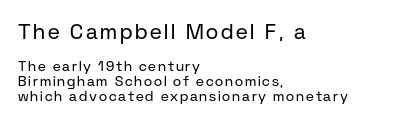
The image shows 21 px text type, upright; set left-aligned, tight line spacing (1.06x), not underlined; the first (top) block is 1.5x larger.
